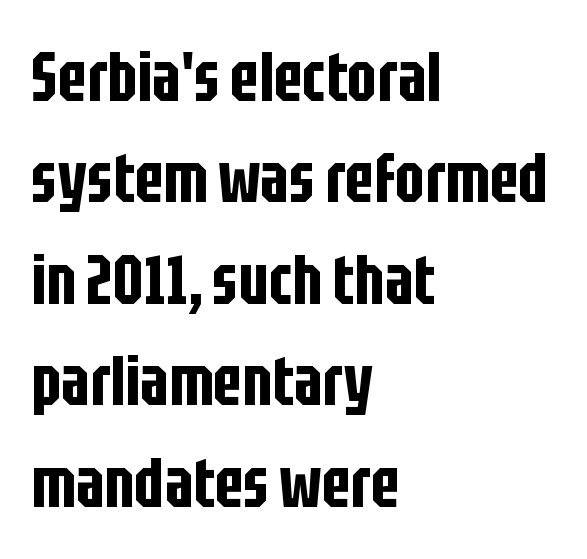
Q: Is the text italic (slanted)? A: No, it is upright.
Q: Is the typeface a serif or a sans-serif typeface? A: Sans-serif.
Q: Is the text underlined? A: No.
Q: How is the paragraph aligned? A: Left-aligned.
Q: Is the spacing between letters normal or unusually wide? A: Normal.
Q: Is the spacing between lines tight, normal or loose? A: Normal.
Q: Width (condensed, normal, or wide)? A: Condensed.
Q: Stroke contrast? A: Low.
Q: x-height? A: Large.
Q: Monospaced? A: No.
